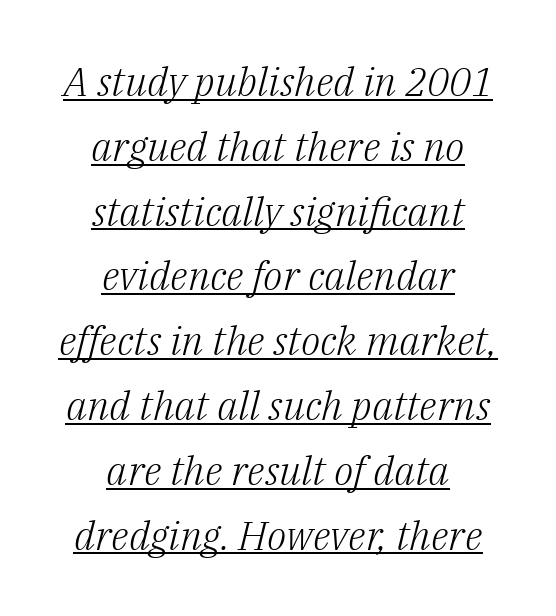
{"serif": "yes", "italic": "yes", "lean": "right", "slant_degrees": 14, "bold": "no", "weight": "light", "width": "normal", "stroke_contrast": "low", "x_height": "medium", "monospaced": "no", "underline": "yes", "align": "center", "line_spacing": "normal", "line_spacing_ratio": 1.62, "letter_spacing": "normal", "letter_spacing_em": 0.0, "glyph_px": 40}
